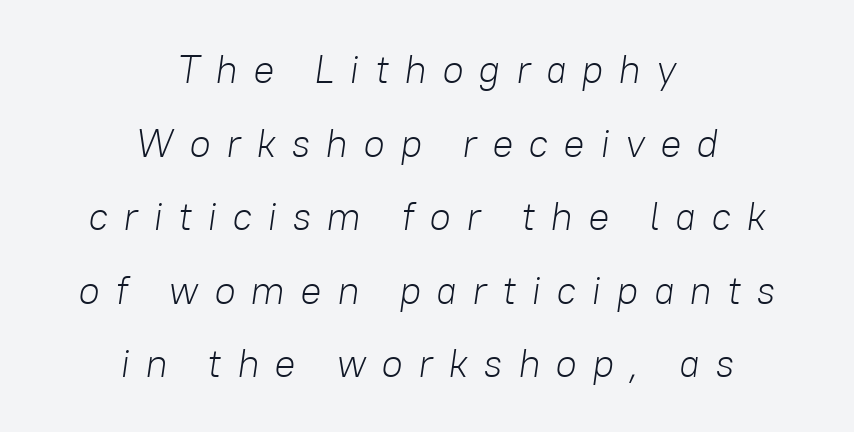
{"italic": "yes", "lean": "right", "slant_degrees": 8, "bold": "no", "weight": "light", "width": "normal", "stroke_contrast": "low", "x_height": "medium", "monospaced": "no", "underline": "no", "align": "center", "line_spacing_ratio": 1.84, "letter_spacing": "wide", "letter_spacing_em": 0.37, "glyph_px": 40}
